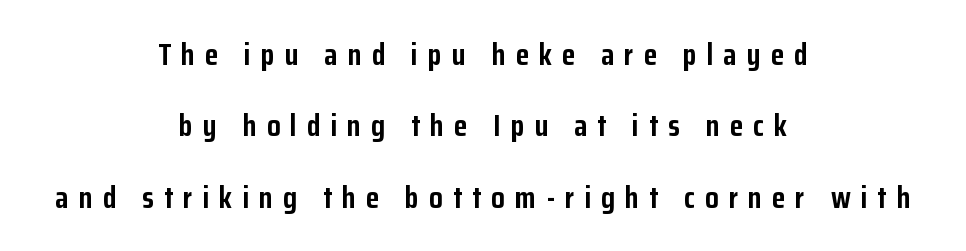
Q: Is the text bold? A: Yes.
Q: Is the text italic (slanted)? A: No, it is upright.
Q: Is the typeface a serif or a sans-serif typeface? A: Sans-serif.
Q: Is the text underlined? A: No.
Q: How is the paragraph aligned? A: Centered.
Q: Is the spacing between letters normal or unusually wide? A: Unusually wide.
Q: Is the spacing between lines tight, normal or loose? A: Loose.
Q: Width (condensed, normal, or wide)? A: Condensed.
Q: Stroke contrast? A: Low.
Q: x-height? A: Medium.
Q: Monospaced? A: No.
